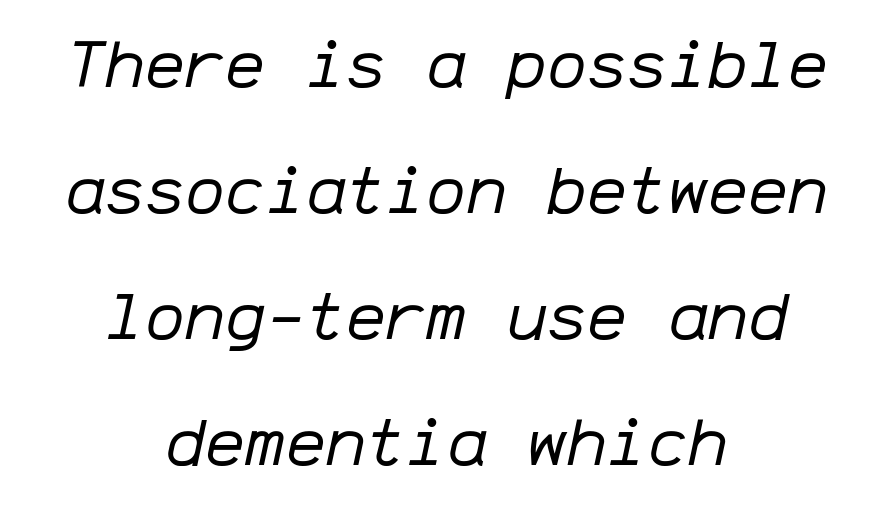
Q: Is the text bold? A: No.
Q: Is the text italic (slanted)? A: Yes, it leans right by about 12 degrees.
Q: Is the text underlined? A: No.
Q: How is the paragraph aligned? A: Centered.
Q: Is the spacing between letters normal or unusually wide? A: Normal.
Q: Width (condensed, normal, or wide)? A: Normal.
Q: Stroke contrast? A: Low.
Q: x-height? A: Medium.
Q: Monospaced? A: Yes.
